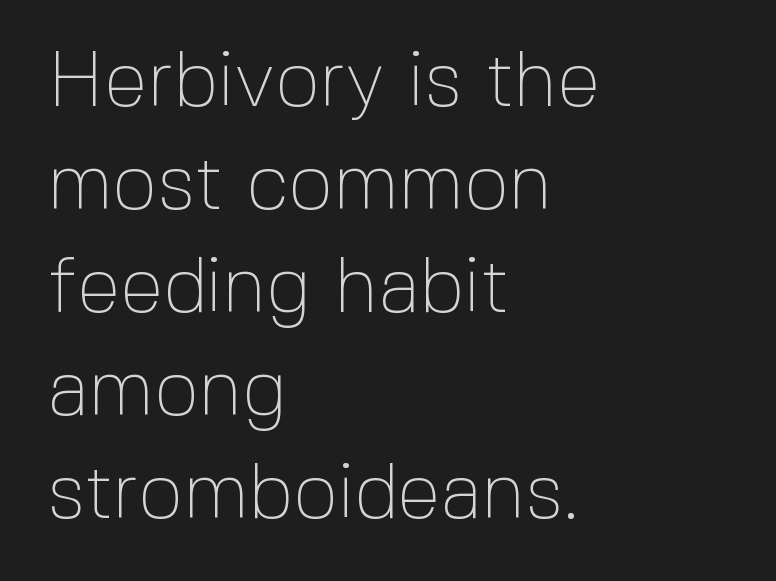
{"serif": "no", "italic": "no", "bold": "no", "weight": "thin", "width": "normal", "x_height": "medium", "monospaced": "no", "underline": "no", "align": "left", "line_spacing": "normal", "line_spacing_ratio": 1.32, "letter_spacing": "normal", "letter_spacing_em": 0.0, "glyph_px": 78}
